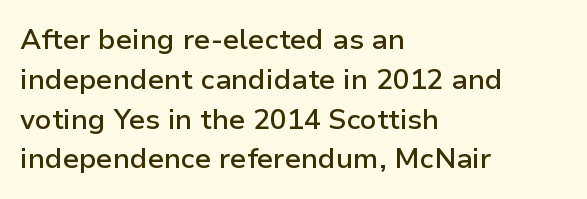
{"serif": "no", "italic": "no", "bold": "semi", "weight": "semibold", "width": "normal", "stroke_contrast": "low", "x_height": "medium", "monospaced": "no", "underline": "no", "align": "left", "line_spacing": "normal", "line_spacing_ratio": 1.42, "letter_spacing": "normal", "letter_spacing_em": 0.0, "glyph_px": 28}
